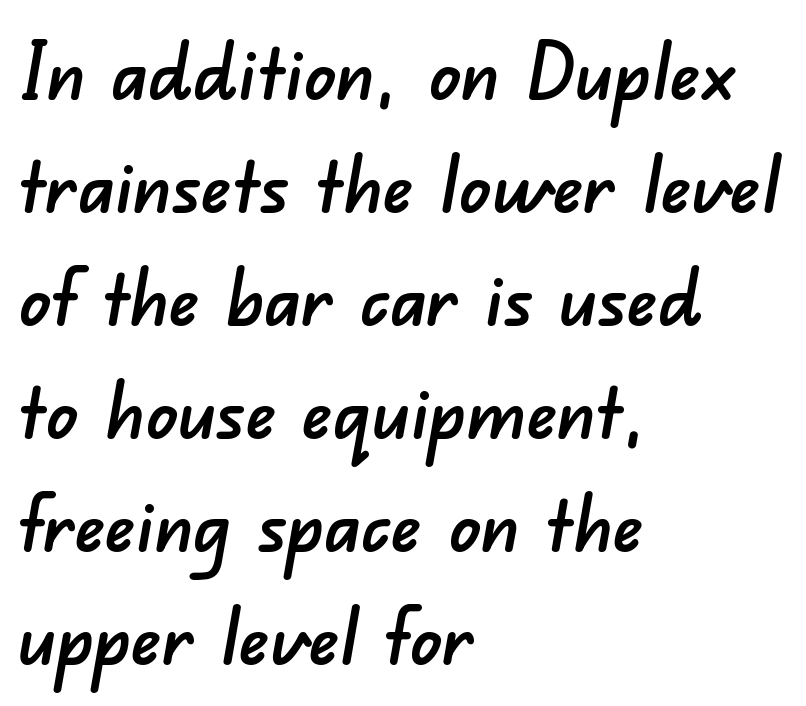
Serif or sans? Sans — the stroke terminals are bare. Standard letterfit; no display-style spreading of the glyphs. Character widths vary here, with narrow letters taking less room than wide ones. Honestly, there is no underline to notice here at all. Reading down the block, your eye returns to a fixed left position each line.
